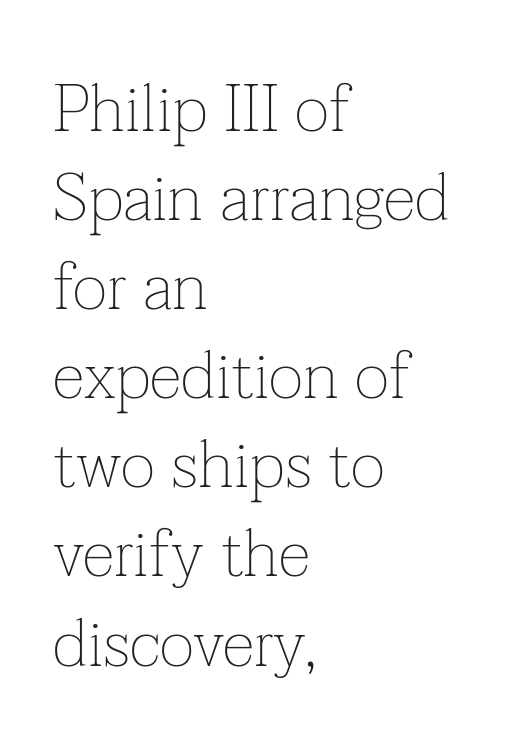
The image shows 66 px thin serif type, upright; set left-aligned, normal line spacing (1.35x), normal letter spacing, not underlined; low stroke contrast and a medium x-height.
